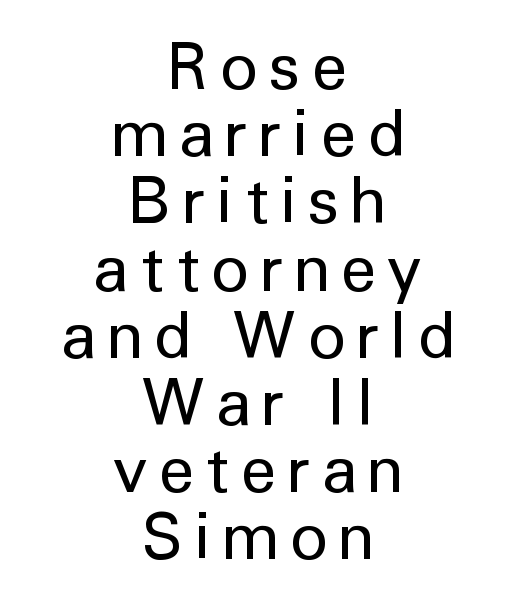
The image shows 64 px regular-weight sans-serif type, upright; set centered, tight line spacing (1.05x), not underlined; low stroke contrast and a medium x-height.
